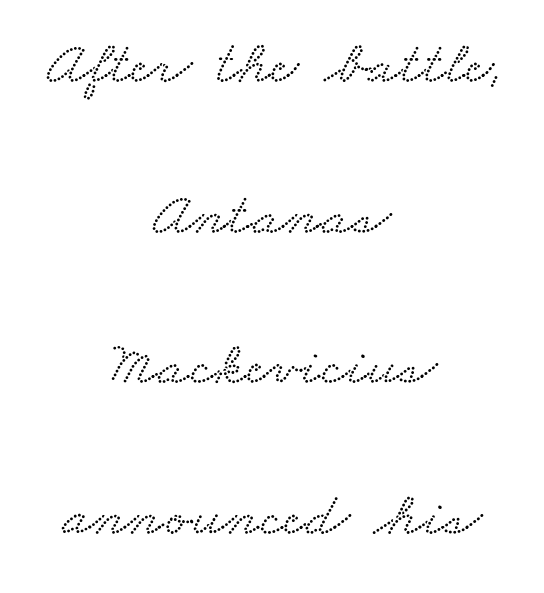
The image shows 62 px wide serif type; set centered, loose line spacing (2.43x), normal letter spacing, not underlined; low stroke contrast and a small x-height.
